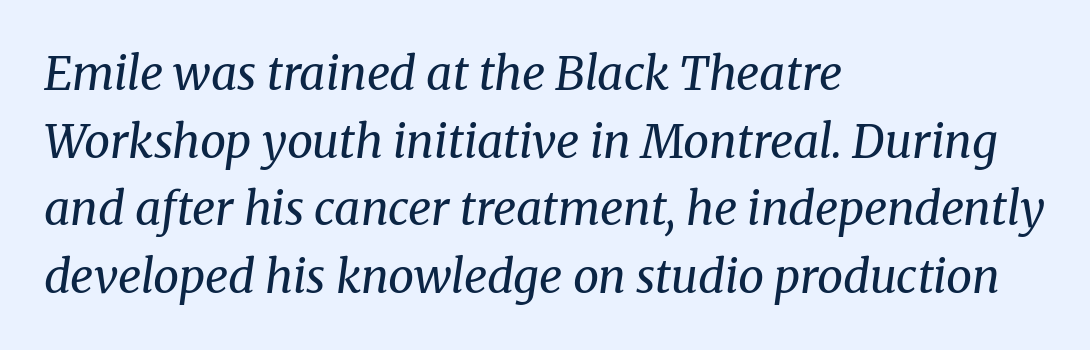
Q: Is the text bold? A: No.
Q: Is the text italic (slanted)? A: Yes, it leans right by about 8 degrees.
Q: Is the typeface a serif or a sans-serif typeface? A: Serif.
Q: Is the text underlined? A: No.
Q: How is the paragraph aligned? A: Left-aligned.
Q: Is the spacing between letters normal or unusually wide? A: Normal.
Q: Is the spacing between lines tight, normal or loose? A: Normal.
Q: Width (condensed, normal, or wide)? A: Normal.
Q: Stroke contrast? A: Medium.
Q: x-height? A: Medium.
Q: Monospaced? A: No.
